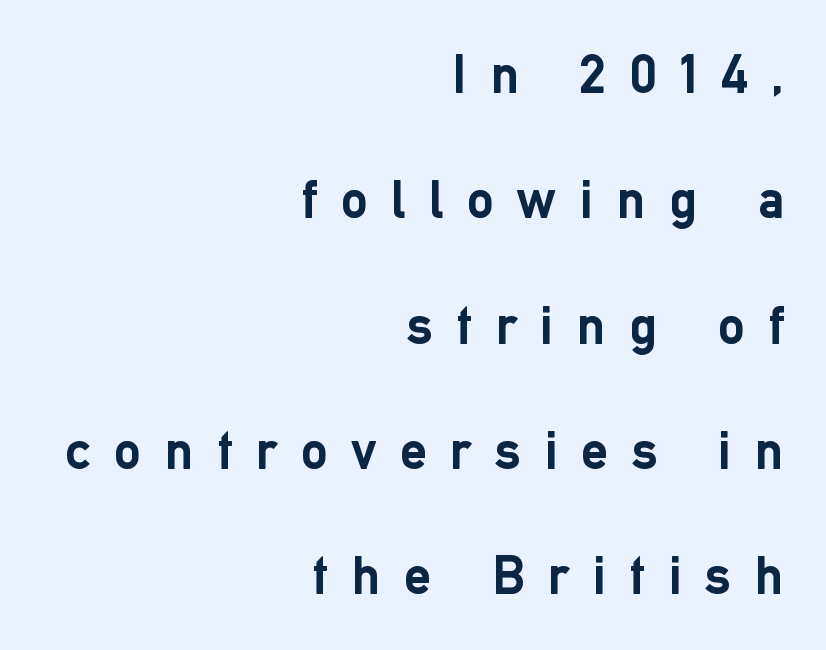
Q: Is the text bold? A: Yes.
Q: Is the text italic (slanted)? A: No, it is upright.
Q: Is the typeface a serif or a sans-serif typeface? A: Sans-serif.
Q: Is the text underlined? A: No.
Q: How is the paragraph aligned? A: Right-aligned.
Q: Is the spacing between letters normal or unusually wide? A: Unusually wide.
Q: Is the spacing between lines tight, normal or loose? A: Loose.
Q: Width (condensed, normal, or wide)? A: Normal.
Q: Stroke contrast? A: Low.
Q: x-height? A: Medium.
Q: Monospaced? A: No.
